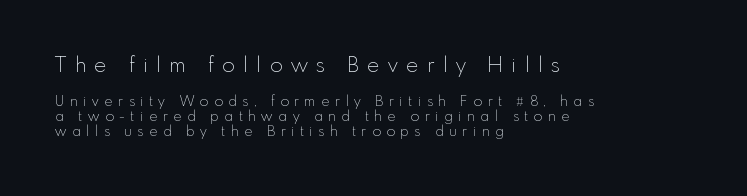
The image shows 21 px text type, upright; set left-aligned, tight line spacing (1.09x), unusually wide letter spacing (+0.4 em), not underlined; the first (top) block is 1.5x larger.
